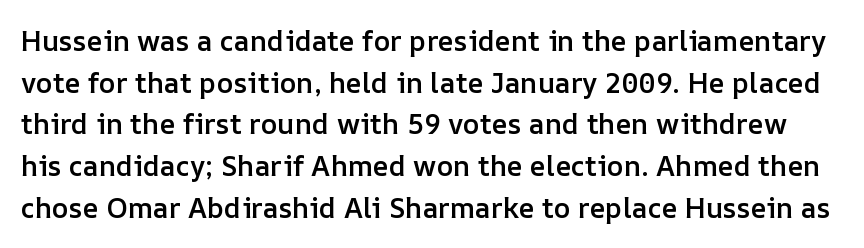
{"italic": "no", "bold": "semi", "weight": "semibold", "width": "normal", "stroke_contrast": "low", "x_height": "medium", "monospaced": "no", "underline": "no", "line_spacing": "normal", "line_spacing_ratio": 1.49, "letter_spacing": "normal", "letter_spacing_em": 0.0, "glyph_px": 28}
